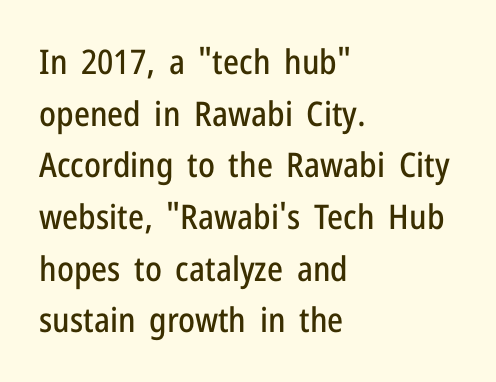
The image shows 34 px condensed sans-serif type, upright; set left-aligned, normal line spacing (1.52x), normal letter spacing, not underlined; low stroke contrast and a medium x-height.
